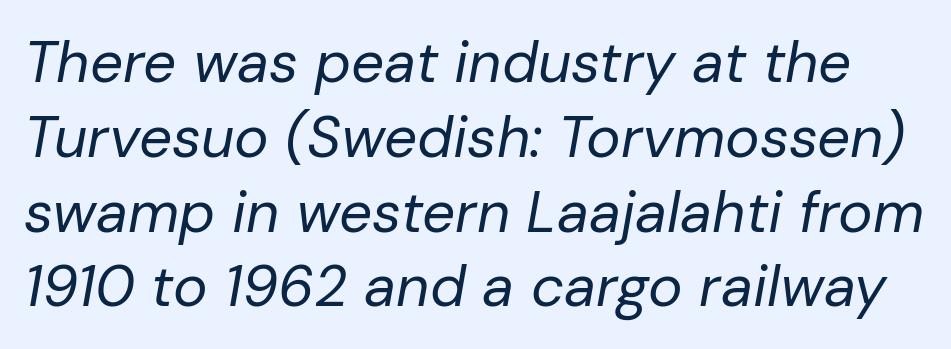
{"italic": "yes", "lean": "right", "slant_degrees": 10, "bold": "no", "weight": "regular", "width": "normal", "stroke_contrast": "low", "x_height": "medium", "monospaced": "no", "underline": "no", "line_spacing": "normal", "line_spacing_ratio": 1.29, "letter_spacing": "normal", "letter_spacing_em": 0.0, "glyph_px": 58}
